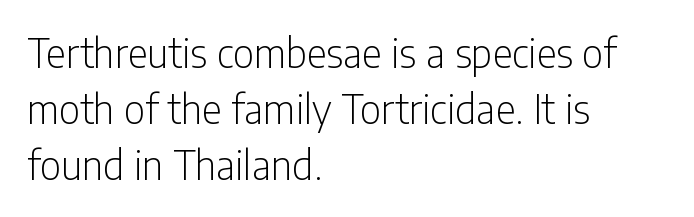
The image shows 39 px light, condensed sans-serif type, upright; set left-aligned, normal line spacing (1.44x), normal letter spacing, not underlined; low stroke contrast and a medium x-height.
